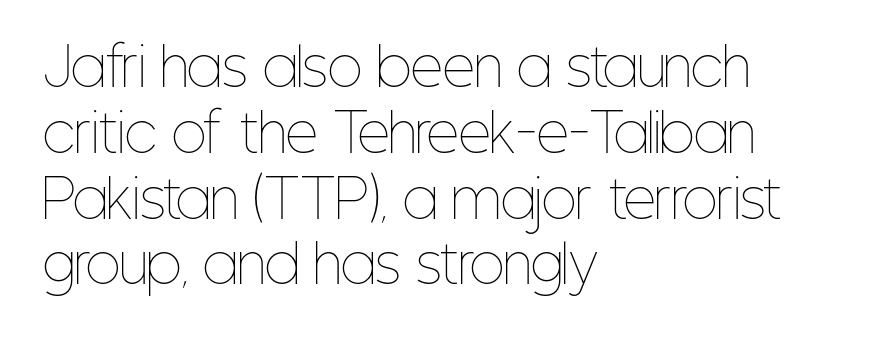
Stroke thickness stays within the range of a standard reading face or lighter. A normal amount of white space separates one row of letters from the next. Clear beneath every line of the passage. The typesetter chose a ragged-right arrangement here. The passage shown is typed in a proportional face where columns would drift.
